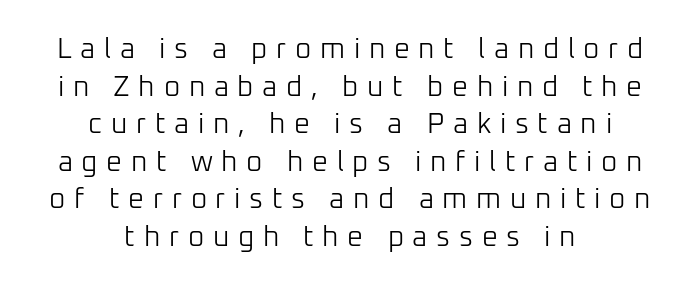
Q: Is the text bold? A: No.
Q: Is the text italic (slanted)? A: No, it is upright.
Q: Is the typeface a serif or a sans-serif typeface? A: Sans-serif.
Q: Is the text underlined? A: No.
Q: How is the paragraph aligned? A: Centered.
Q: Is the spacing between letters normal or unusually wide? A: Unusually wide.
Q: Is the spacing between lines tight, normal or loose? A: Normal.
Q: Width (condensed, normal, or wide)? A: Normal.
Q: Stroke contrast? A: Low.
Q: x-height? A: Medium.
Q: Monospaced? A: No.
